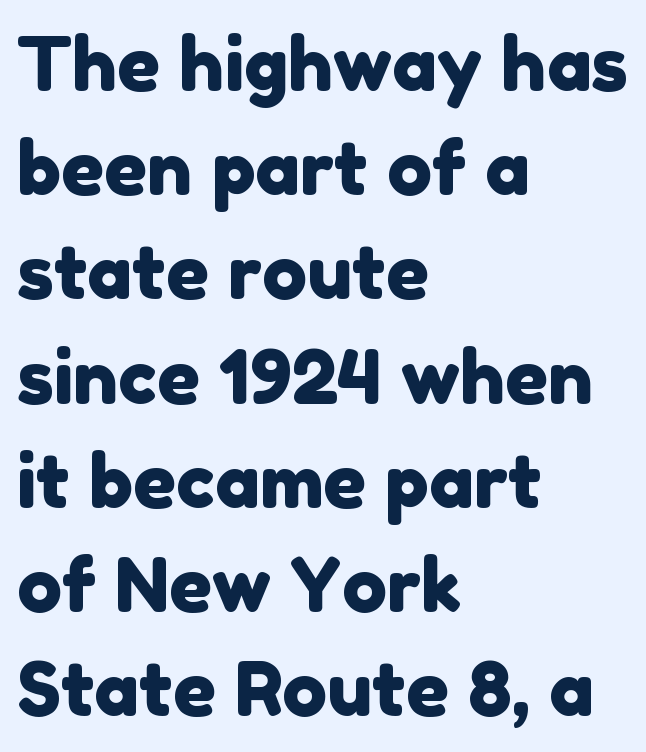
Q: Is the typeface a serif or a sans-serif typeface? A: Sans-serif.
Q: Is the text underlined? A: No.
Q: How is the paragraph aligned? A: Left-aligned.
Q: Is the spacing between letters normal or unusually wide? A: Normal.
Q: Is the spacing between lines tight, normal or loose? A: Normal.
Q: Width (condensed, normal, or wide)? A: Normal.
Q: Stroke contrast? A: Low.
Q: x-height? A: Medium.
Q: Monospaced? A: No.
